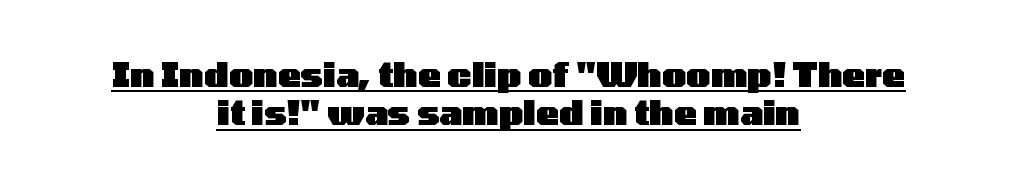
The image shows 34 px heavy, wide sans-serif type, upright; set centered, tight line spacing (1.13x), normal letter spacing, underlined; low stroke contrast and a medium x-height.
